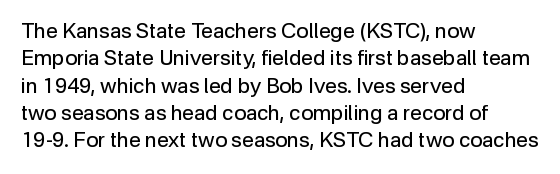
The image shows 21 px text type, upright; set left-aligned, normal line spacing (1.3x), normal letter spacing, not underlined.
